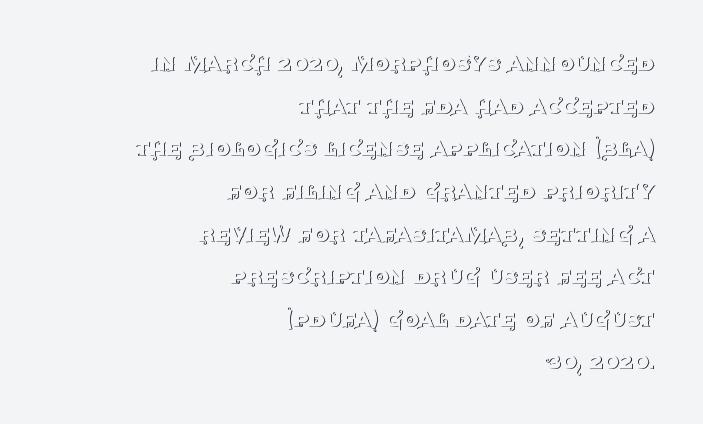
Nope, not italic — everything's standing straight. Evenly set lines give the paragraph a standard silhouette. The paragraph has a hard right edge and a soft left edge. In terms of letterspacing, this is plain default setting. These glyphs show unthickened strokes, regular width or finer.
